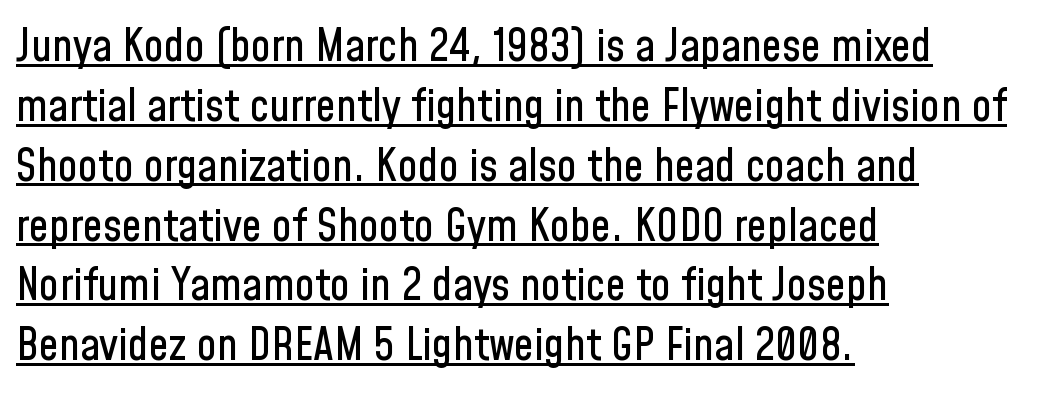
The face used here is proportionally spaced, like ordinary book or web type. Emphasis is given by a line drawn under the lettering. Observe the absence of serifs on each vertical stroke in this sample. Whoever set this chose a conventional vertical rhythm. The lines in this sample share a left origin and differ only in where they stop.
